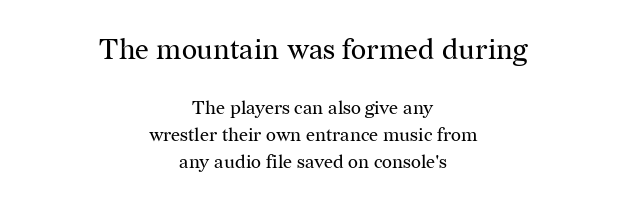
The image shows 29 px regular-weight serif type, upright; set centered, normal line spacing (1.42x), normal letter spacing, not underlined; the first (top) block is 1.53x larger; medium stroke contrast and a medium x-height.
